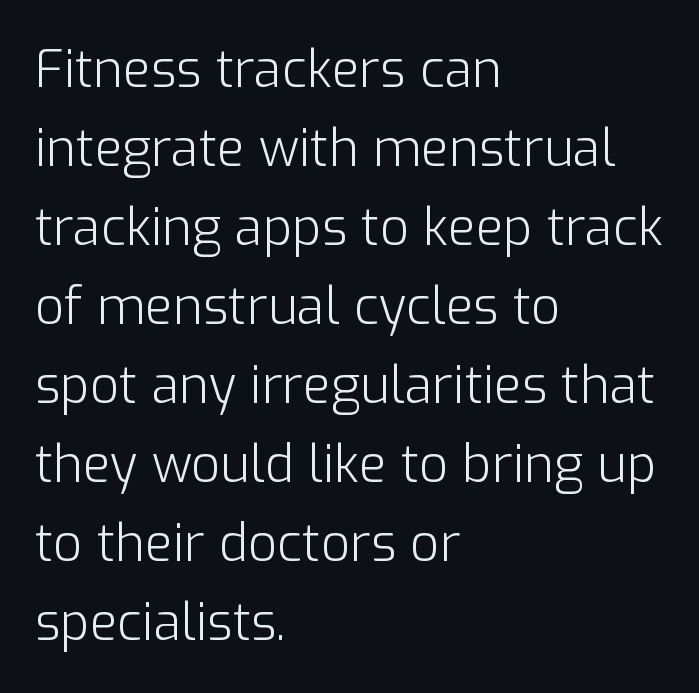
The image shows 51 px light sans-serif type, upright; set left-aligned, normal line spacing (1.55x), normal letter spacing, not underlined; low stroke contrast and a medium x-height.
